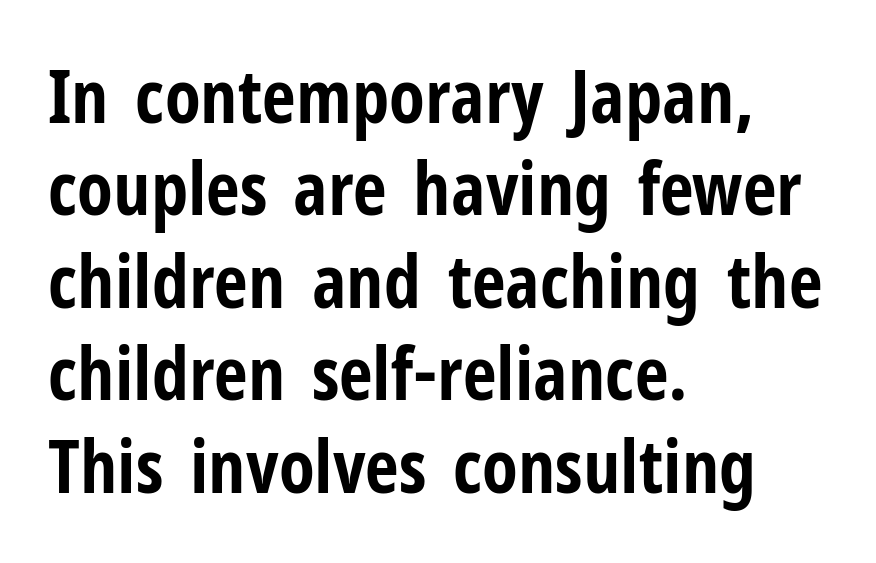
{"serif": "no", "italic": "no", "bold": "yes", "weight": "bold", "width": "condensed", "stroke_contrast": "low", "x_height": "medium", "monospaced": "no", "underline": "no", "align": "left", "line_spacing": "normal", "line_spacing_ratio": 1.25, "letter_spacing": "normal", "letter_spacing_em": 0.0, "glyph_px": 74}
